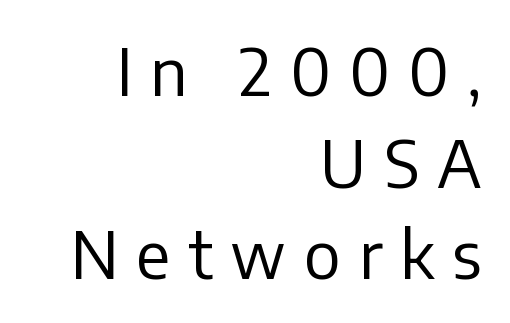
The image shows 66 px regular-weight sans-serif type, upright; set right-aligned, normal line spacing (1.39x), unusually wide letter spacing (+0.27 em), not underlined; low stroke contrast and a medium x-height.
